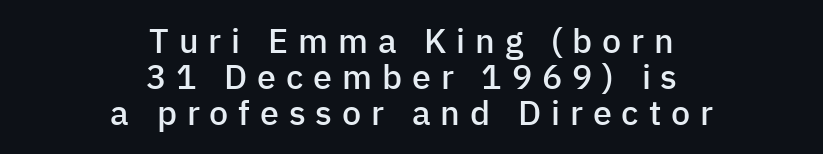
Q: Is the text bold? A: Semi-bold.
Q: Is the text italic (slanted)? A: No, it is upright.
Q: Is the typeface a serif or a sans-serif typeface? A: Sans-serif.
Q: Is the text underlined? A: No.
Q: How is the paragraph aligned? A: Centered.
Q: Is the spacing between letters normal or unusually wide? A: Unusually wide.
Q: Is the spacing between lines tight, normal or loose? A: Tight.
Q: Width (condensed, normal, or wide)? A: Normal.
Q: Stroke contrast? A: Low.
Q: x-height? A: Medium.
Q: Monospaced? A: No.
